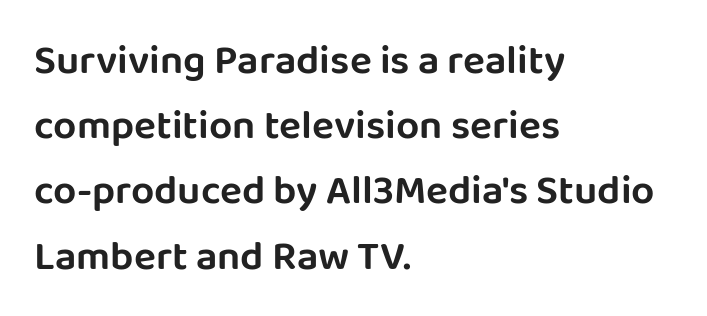
Characters follow at the spacing the type designer built in. The line-height multiplier appears to be the usual default. A typesetter would mark this as roman, not italic. Serif or sans? Sans — the stroke terminals are bare. The specimen omits any rule beneath the text block's lines. This sample has the flowing, uneven cadence of proportional lettering.
